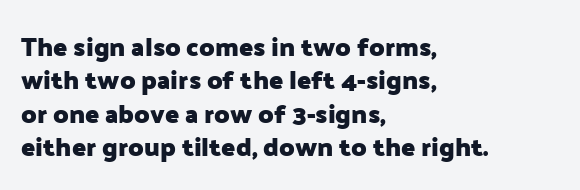
In terms of posture, this sample is upright. Look at the stroke-to-counter ratio: heavy, a bold. Notice how descenders clear the ascenders below comfortably — that's standard leading. The zone under the glyphs is completely vacant. The rendering keeps characters at their native spacing.
